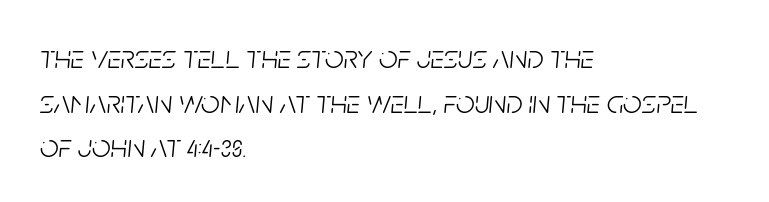
{"italic": "yes", "lean": "right", "slant_degrees": 5, "bold": "no", "weight": "light", "width": "condensed", "stroke_contrast": "low", "x_height": "large", "monospaced": "no", "underline": "no", "align": "left", "line_spacing": "normal", "line_spacing_ratio": 1.35, "letter_spacing": "normal", "letter_spacing_em": 0.0, "glyph_px": 33}
